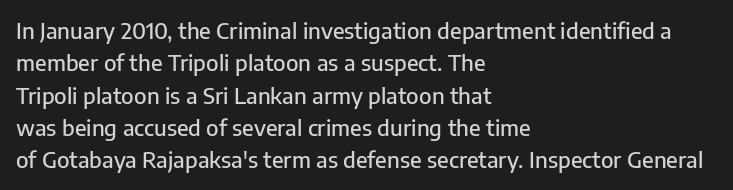
The image shows 22 px text type, upright; set left-aligned, normal line spacing (1.47x), normal letter spacing, not underlined.
